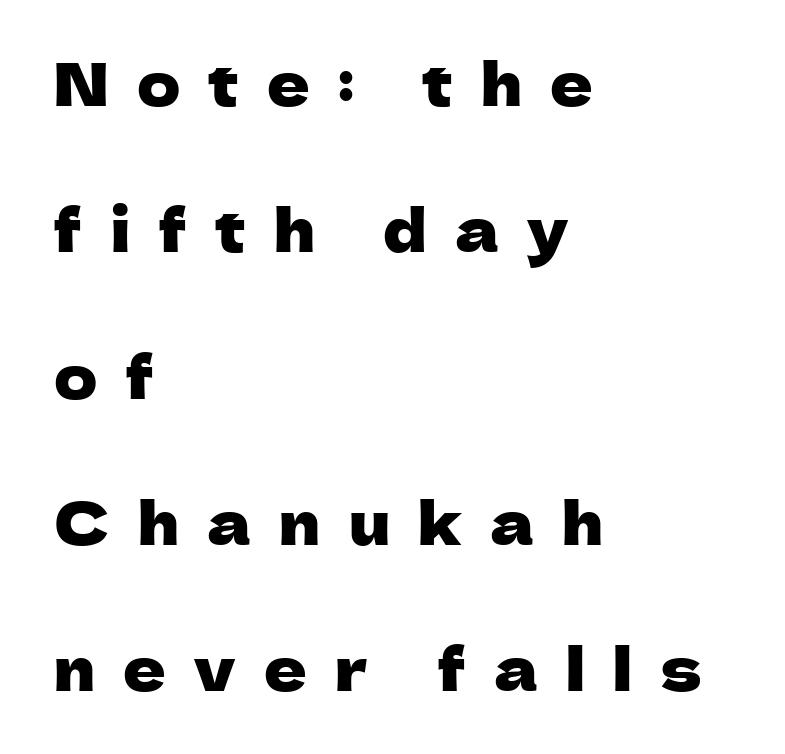
{"serif": "no", "italic": "no", "width": "normal", "stroke_contrast": "low", "x_height": "medium", "monospaced": "no", "underline": "no", "align": "left", "line_spacing": "loose", "line_spacing_ratio": 2.48, "letter_spacing": "wide", "letter_spacing_em": 0.48, "glyph_px": 59}
